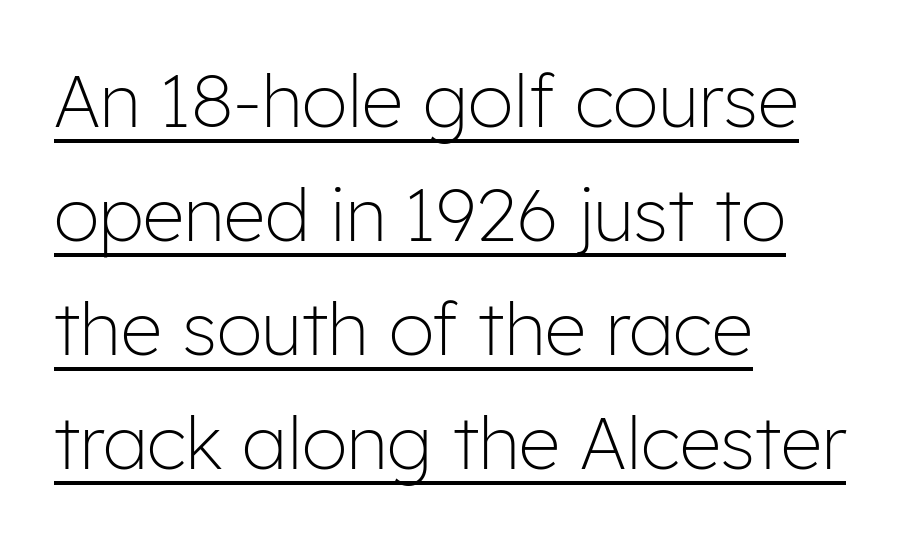
The image shows 73 px light sans-serif type, upright; set left-aligned, normal line spacing (1.56x), normal letter spacing, underlined; low stroke contrast and a medium x-height.
